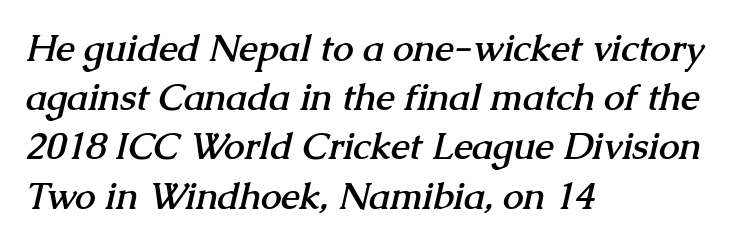
The image shows 37 px semibold serif type; set left-aligned, normal line spacing (1.33x), normal letter spacing, not underlined; medium stroke contrast and a medium x-height.
